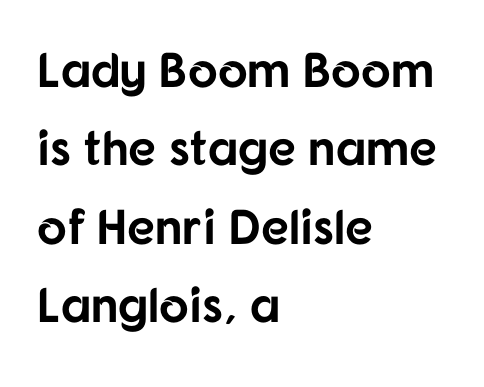
{"serif": "no", "italic": "no", "bold": "yes", "weight": "bold", "width": "normal", "stroke_contrast": "low", "x_height": "medium", "monospaced": "no", "underline": "no", "align": "left", "line_spacing": "normal", "line_spacing_ratio": 1.6, "letter_spacing": "normal", "letter_spacing_em": 0.0, "glyph_px": 49}
